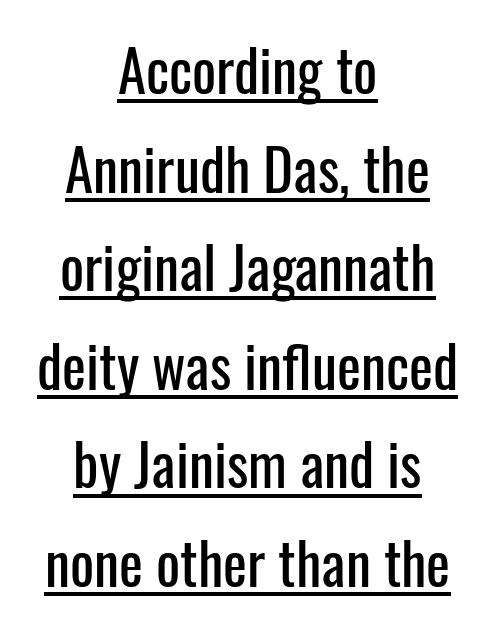
The image shows 57 px condensed sans-serif type, upright; set centered, line spacing 1.73x, normal letter spacing, underlined; low stroke contrast and a medium x-height.
